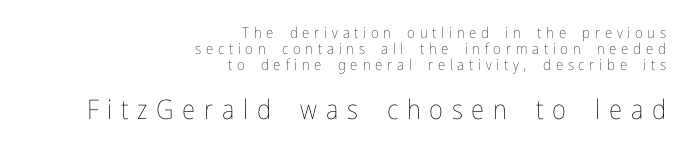
The image shows 27 px text type, upright; set right-aligned, tight line spacing (1.06x), unusually wide letter spacing (+0.32 em), not underlined; the second (bottom) block is 1.8x larger.
